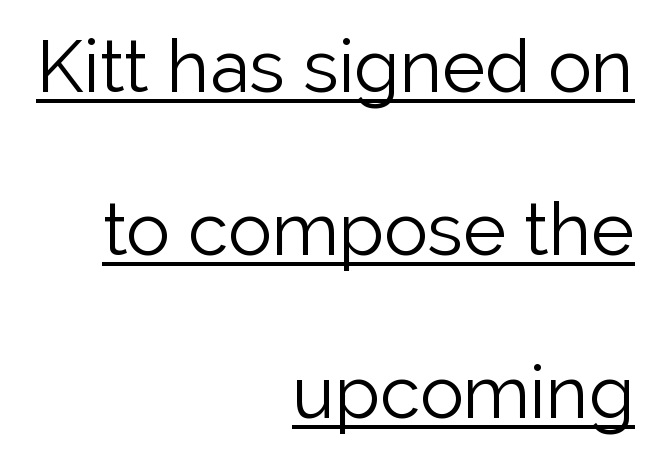
{"serif": "no", "italic": "no", "bold": "no", "weight": "light", "width": "normal", "stroke_contrast": "low", "x_height": "medium", "monospaced": "no", "underline": "yes", "align": "right", "line_spacing": "loose", "line_spacing_ratio": 2.23, "letter_spacing": "normal", "letter_spacing_em": 0.0, "glyph_px": 73}
